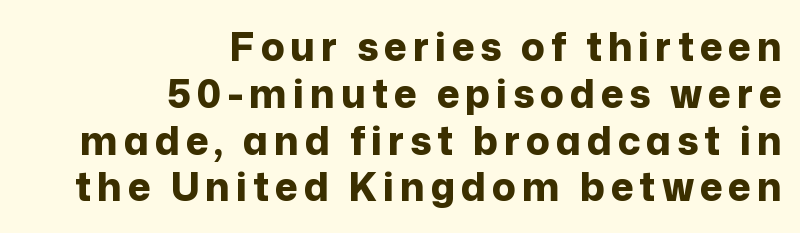
Q: Is the text bold? A: Yes.
Q: Is the text italic (slanted)? A: No, it is upright.
Q: Is the typeface a serif or a sans-serif typeface? A: Sans-serif.
Q: Is the text underlined? A: No.
Q: How is the paragraph aligned? A: Right-aligned.
Q: Width (condensed, normal, or wide)? A: Normal.
Q: Stroke contrast? A: Low.
Q: x-height? A: Medium.
Q: Monospaced? A: No.
